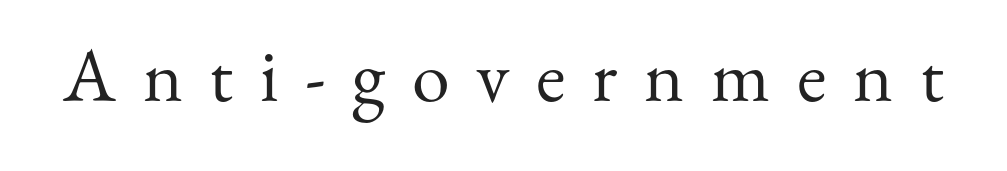
Q: Is the text bold? A: No.
Q: Is the text italic (slanted)? A: No, it is upright.
Q: Is the typeface a serif or a sans-serif typeface? A: Serif.
Q: Is the text underlined? A: No.
Q: Is the spacing between letters normal or unusually wide? A: Unusually wide.
Q: Width (condensed, normal, or wide)? A: Normal.
Q: Stroke contrast? A: Medium.
Q: x-height? A: Small.
Q: Monospaced? A: No.
